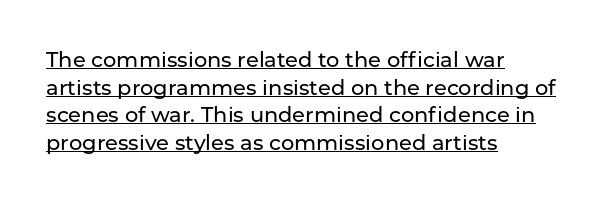
The image shows 21 px text type, upright; set left-aligned, normal line spacing (1.31x), normal letter spacing, underlined.
